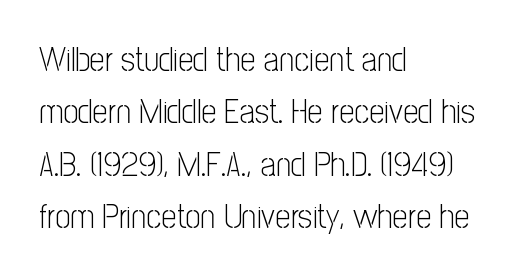
{"serif": "no", "italic": "no", "bold": "no", "weight": "light", "width": "condensed", "stroke_contrast": "low", "x_height": "medium", "monospaced": "no", "underline": "no", "align": "left", "line_spacing": "normal", "line_spacing_ratio": 1.54, "letter_spacing": "normal", "letter_spacing_em": 0.0, "glyph_px": 34}
